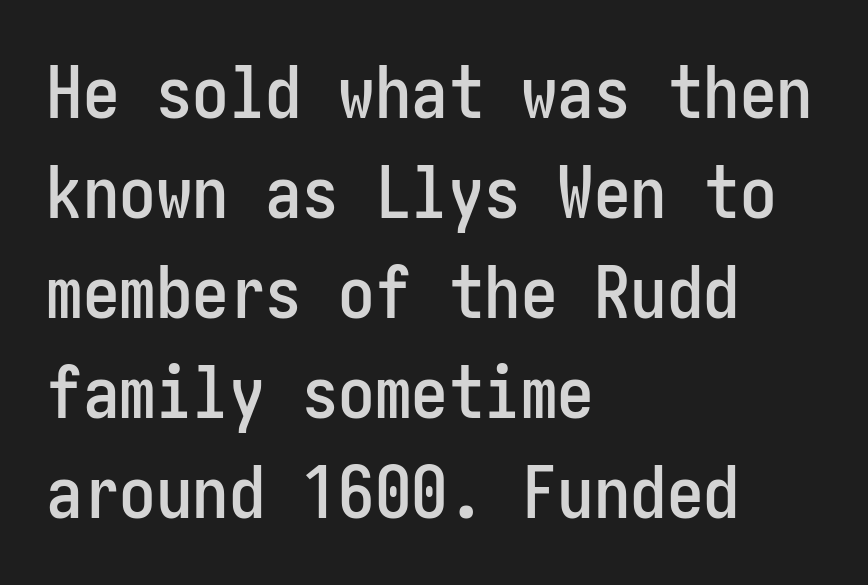
Q: Is the text italic (slanted)? A: No, it is upright.
Q: Is the typeface a serif or a sans-serif typeface? A: Sans-serif.
Q: Is the text underlined? A: No.
Q: How is the paragraph aligned? A: Left-aligned.
Q: Is the spacing between letters normal or unusually wide? A: Normal.
Q: Is the spacing between lines tight, normal or loose? A: Normal.
Q: Width (condensed, normal, or wide)? A: Condensed.
Q: Stroke contrast? A: Low.
Q: x-height? A: Medium.
